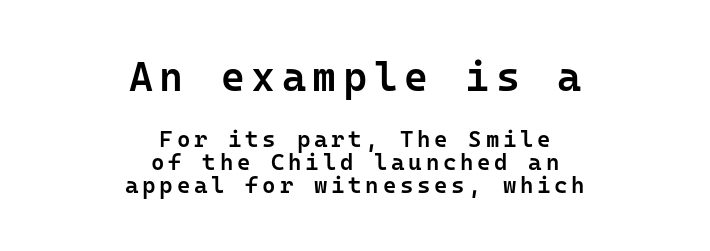
{"serif": "no", "italic": "no", "bold": "semi", "weight": "semibold", "width": "normal", "stroke_contrast": "low", "x_height": "medium", "monospaced": "yes", "underline": "no", "align": "center", "line_spacing": "tight", "line_spacing_ratio": 0.99, "larger_block": "first", "size_ratio": 1.78, "glyph_px": 41}
